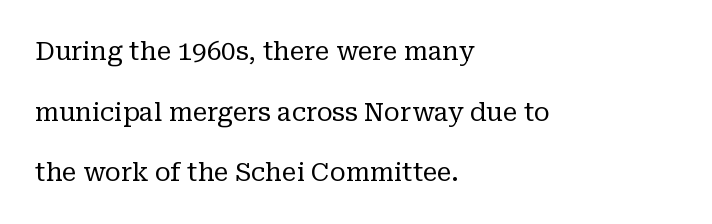
{"italic": "no", "bold": "no", "underline": "no", "align": "left", "line_spacing": "loose", "line_spacing_ratio": 2.33, "letter_spacing": "normal", "letter_spacing_em": 0.0, "glyph_px": 26}
